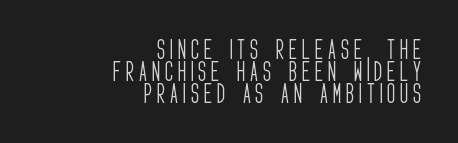
{"italic": "no", "bold": "no", "underline": "no", "align": "right", "line_spacing": "tight", "line_spacing_ratio": 0.99, "letter_spacing": "wide", "letter_spacing_em": 0.23, "glyph_px": 22}
